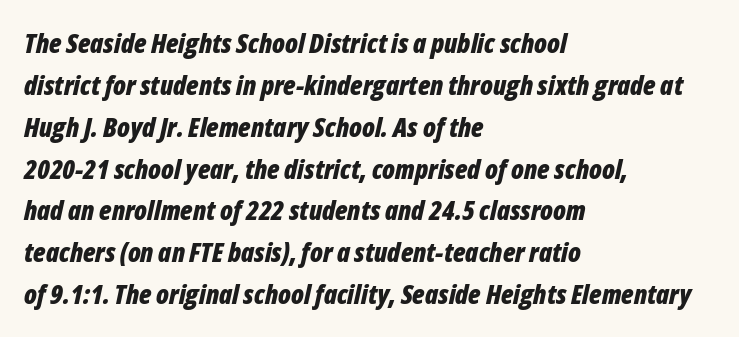
Short note: letters normally spaced. The setting favours the left margin, as ordinary paragraphs usually do. Posture: slanted. Check under the words: just untouched page. Emphasis by weight is at full strength: bold. Line spacing here is normal.
